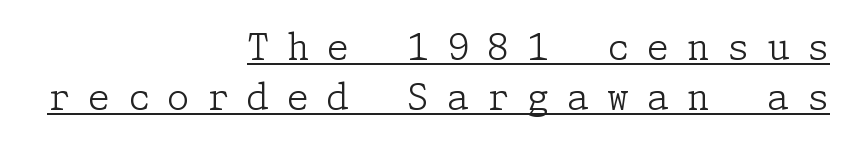
{"serif": "yes", "italic": "no", "bold": "no", "weight": "light", "width": "normal", "stroke_contrast": "low", "x_height": "medium", "underline": "yes", "align": "right", "line_spacing": "normal", "line_spacing_ratio": 1.38, "letter_spacing": "wide", "letter_spacing_em": 0.49, "glyph_px": 36}
